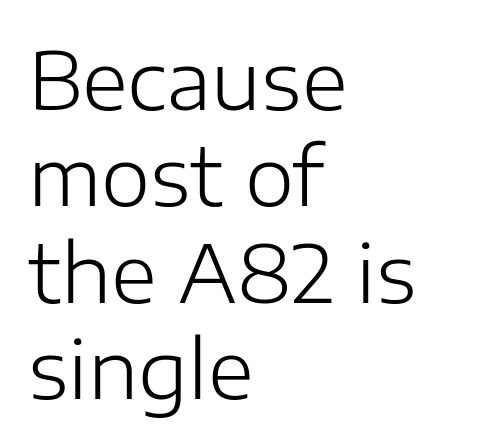
{"serif": "no", "italic": "no", "bold": "no", "weight": "light", "width": "normal", "stroke_contrast": "low", "x_height": "medium", "monospaced": "no", "underline": "no", "align": "left", "line_spacing_ratio": 1.22, "letter_spacing": "normal", "letter_spacing_em": 0.0, "glyph_px": 79}
